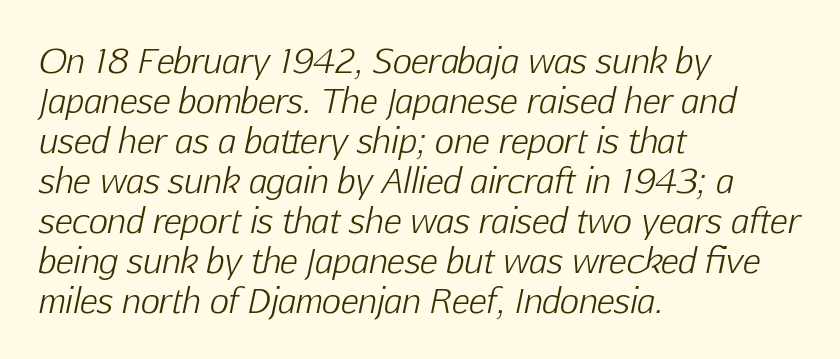
Q: Is the text bold? A: No.
Q: Is the text italic (slanted)? A: Yes, it leans right by about 12 degrees.
Q: Is the text underlined? A: No.
Q: How is the paragraph aligned? A: Left-aligned.
Q: Is the spacing between letters normal or unusually wide? A: Normal.
Q: Width (condensed, normal, or wide)? A: Normal.
Q: Stroke contrast? A: Low.
Q: x-height? A: Medium.
Q: Monospaced? A: No.
